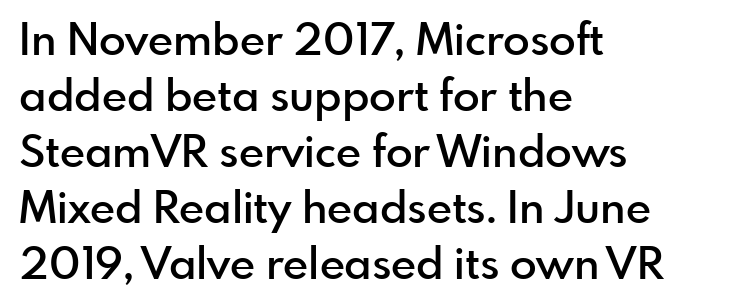
{"serif": "no", "italic": "no", "bold": "semi", "weight": "semibold", "width": "normal", "x_height": "small", "monospaced": "no", "underline": "no", "align": "left", "line_spacing": "normal", "line_spacing_ratio": 1.27, "letter_spacing": "normal", "letter_spacing_em": 0.0, "glyph_px": 44}
